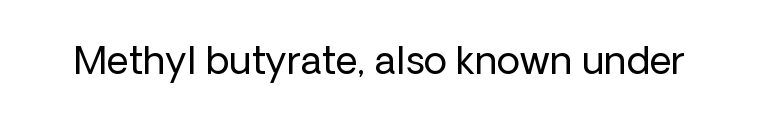
Font category for this specimen: sans-serif. On a weight scale, this lands at 450 or below. The line texture is even and compact thanks to regular tracking. Characters remain perfectly vertical along every line. Unmarked baselines from the first word to the last.
